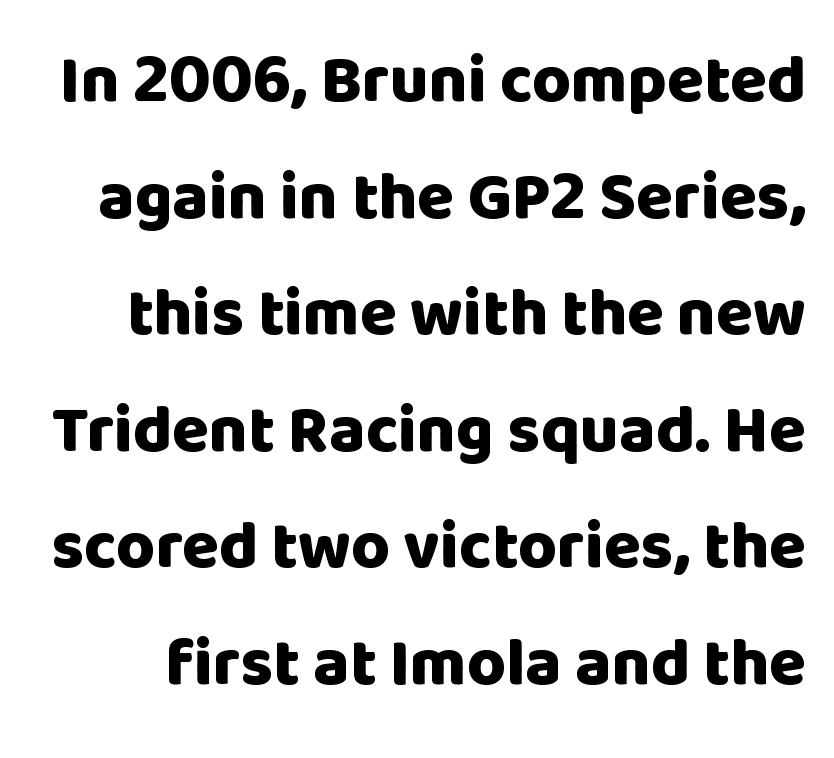
The image shows 67 px heavy sans-serif type, upright; set line spacing 1.74x, normal letter spacing, not underlined; low stroke contrast and a large x-height.
